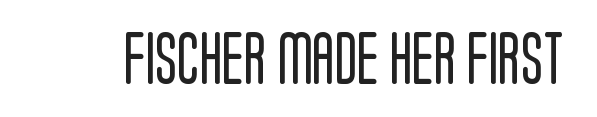
Character widths vary here, with narrow letters taking less room than wide ones. The characters display no serif detailing; their extremities are plain. Only glyphs here, with clear space below each row. The letterforms sit at book weight or below. This sample uses plain, unmodified letter spacing.
